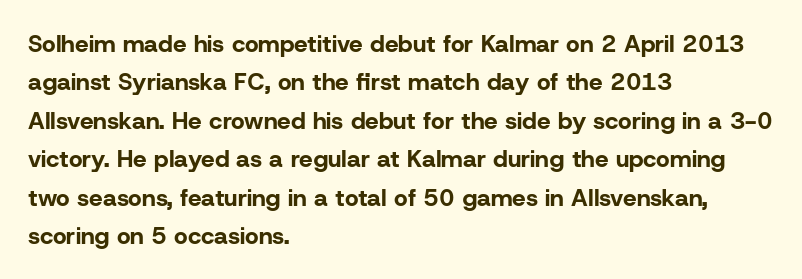
The image shows 24 px bold type, upright; set left-aligned, normal line spacing (1.6x), normal letter spacing, not underlined.
